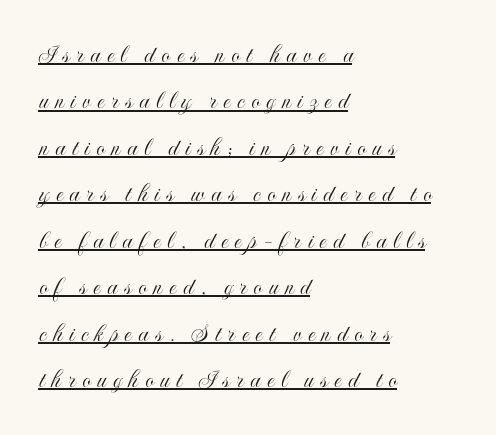
{"underline": "yes", "align": "left", "line_spacing_ratio": 1.72, "letter_spacing": "wide", "letter_spacing_em": 0.25, "glyph_px": 27}
